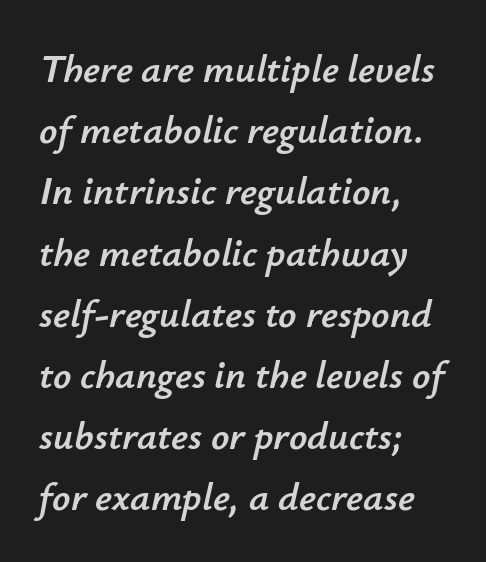
Q: Is the text italic (slanted)? A: Yes, it leans right by about 12 degrees.
Q: Is the text underlined? A: No.
Q: How is the paragraph aligned? A: Left-aligned.
Q: Is the spacing between letters normal or unusually wide? A: Normal.
Q: Is the spacing between lines tight, normal or loose? A: Normal.
Q: Width (condensed, normal, or wide)? A: Normal.
Q: Stroke contrast? A: Low.
Q: x-height? A: Small.
Q: Monospaced? A: No.
